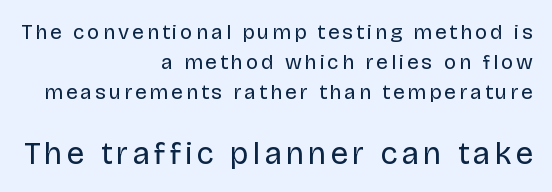
The rendering uses natural spacing where letterforms have individual widths. Just letters on the line, the space beneath them empty. You can tell from the bare stems that sans-serif type was used. Vertical spacing — default. The emphasis by scale lands on block number two, below.
